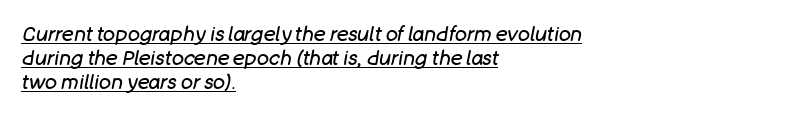
Q: Is the text bold? A: No.
Q: Is the text italic (slanted)? A: Yes, it leans right by about 11 degrees.
Q: Is the text underlined? A: Yes.
Q: How is the paragraph aligned? A: Left-aligned.
Q: Is the spacing between letters normal or unusually wide? A: Normal.
